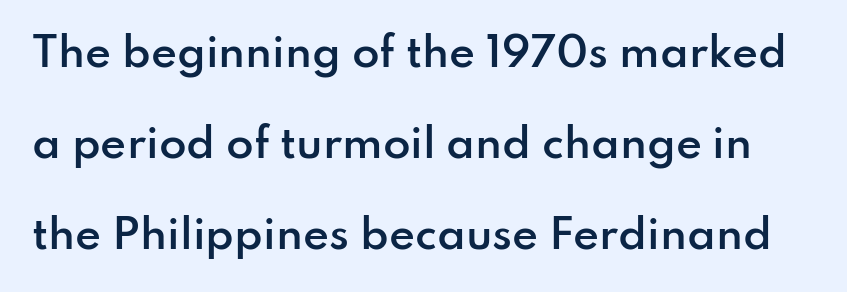
{"serif": "no", "italic": "no", "bold": "semi", "weight": "semibold", "width": "normal", "stroke_contrast": "low", "x_height": "small", "monospaced": "no", "underline": "no", "line_spacing": "loose", "line_spacing_ratio": 2.27, "letter_spacing": "normal", "letter_spacing_em": 0.0, "glyph_px": 40}
